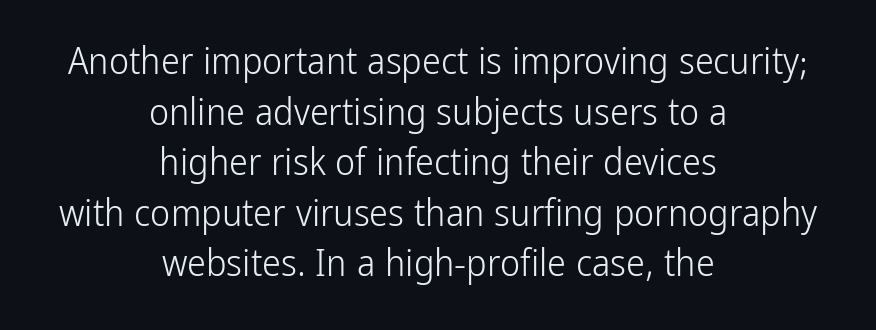
{"serif": "no", "italic": "no", "bold": "no", "weight": "light", "width": "condensed", "stroke_contrast": "low", "x_height": "medium", "monospaced": "no", "underline": "no", "align": "center", "line_spacing": "normal", "line_spacing_ratio": 1.33, "letter_spacing": "normal", "letter_spacing_em": 0.0, "glyph_px": 38}
